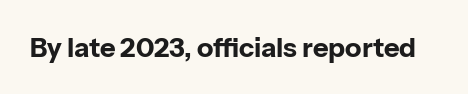
The image shows 27 px bold type, upright; set normal letter spacing, not underlined.
